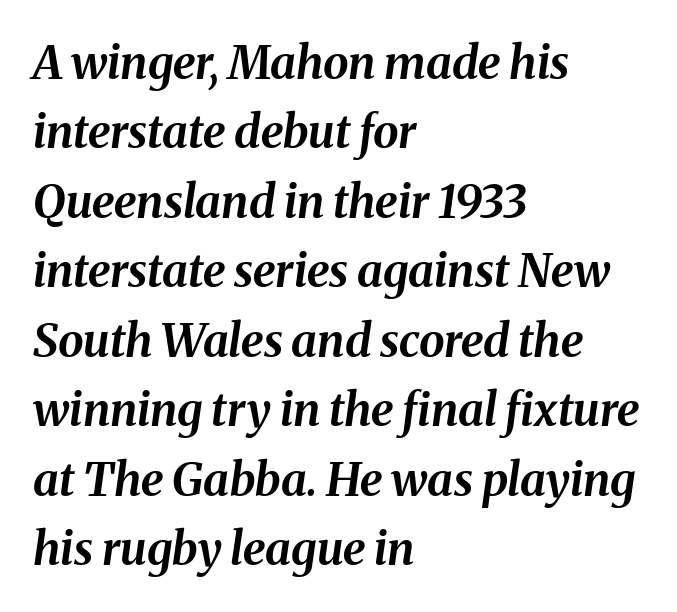
The image shows 46 px bold type, italic (leaning right); set left-aligned, normal line spacing (1.51x), normal letter spacing, not underlined; medium stroke contrast and a medium x-height.
